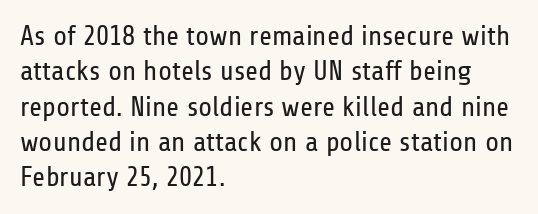
{"serif": "no", "italic": "no", "bold": "no", "weight": "regular", "width": "condensed", "stroke_contrast": "low", "x_height": "medium", "monospaced": "no", "underline": "no", "align": "left", "line_spacing": "normal", "line_spacing_ratio": 1.26, "letter_spacing": "normal", "letter_spacing_em": 0.0, "glyph_px": 28}
